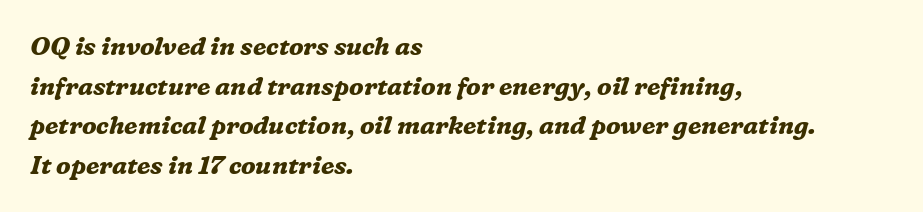
{"italic": "yes", "lean": "right", "slant_degrees": 16, "bold": "yes", "underline": "no", "align": "left", "line_spacing": "normal", "line_spacing_ratio": 1.59, "letter_spacing": "normal", "letter_spacing_em": 0.0, "glyph_px": 25}
